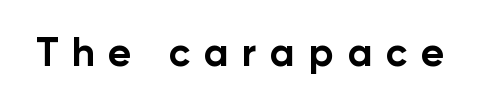
Q: Is the text bold? A: Yes.
Q: Is the text italic (slanted)? A: No, it is upright.
Q: Is the typeface a serif or a sans-serif typeface? A: Sans-serif.
Q: Is the text underlined? A: No.
Q: Is the spacing between letters normal or unusually wide? A: Unusually wide.
Q: Width (condensed, normal, or wide)? A: Normal.
Q: Stroke contrast? A: Low.
Q: x-height? A: Medium.
Q: Monospaced? A: No.
